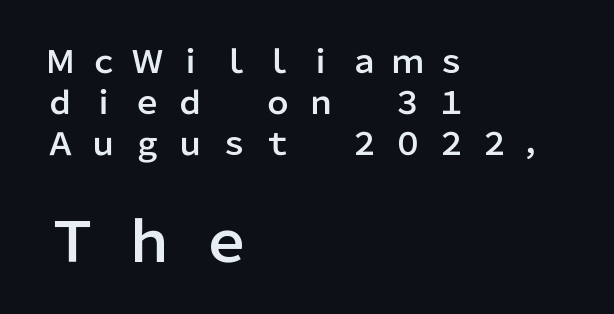
The image shows 55 px sans-serif type, upright; set left-aligned, normal line spacing (1.33x), unusually wide letter spacing (+0.4 em), not underlined; the second (bottom) block is 1.77x larger; low stroke contrast and a medium x-height.
